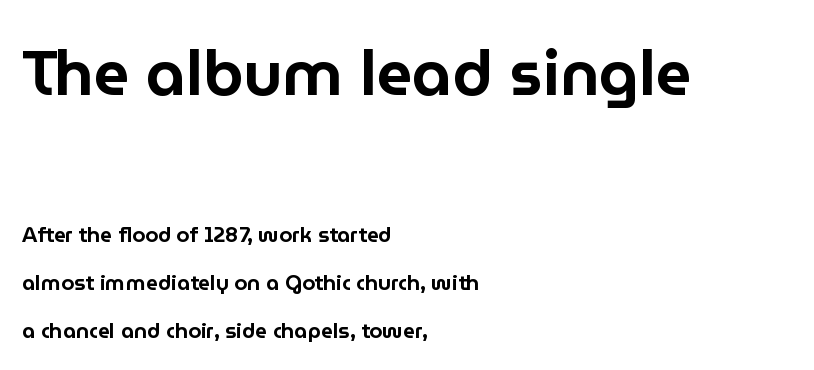
The image shows 63 px sans-serif type, upright; set left-aligned, loose line spacing (2.29x), normal letter spacing, not underlined; the first (top) block is 3.0x larger; low stroke contrast and a medium x-height.
